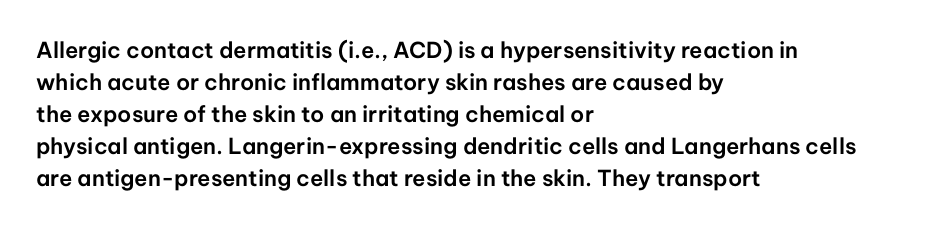
The image shows 22 px text type, upright; set left-aligned, normal line spacing (1.46x), normal letter spacing, not underlined.
